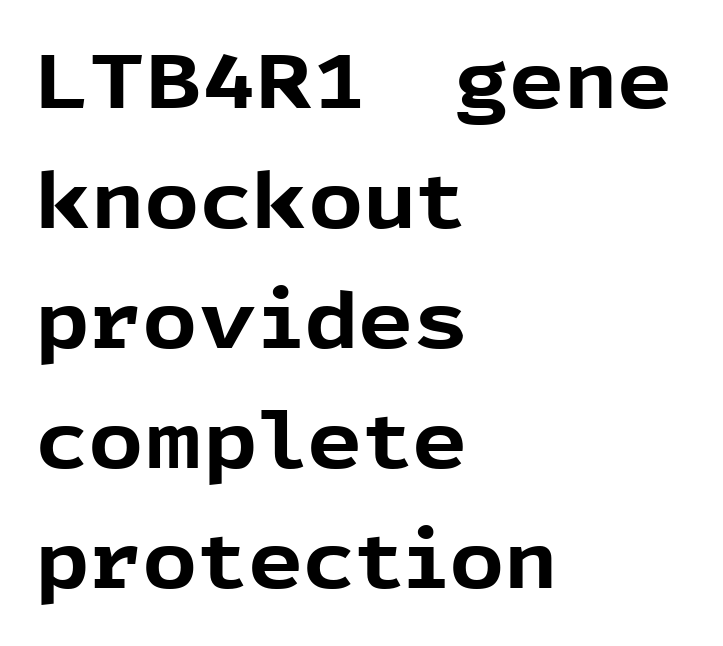
The image shows 77 px bold sans-serif type, upright; set left-aligned, normal line spacing (1.56x), normal letter spacing, not underlined; a medium x-height.
